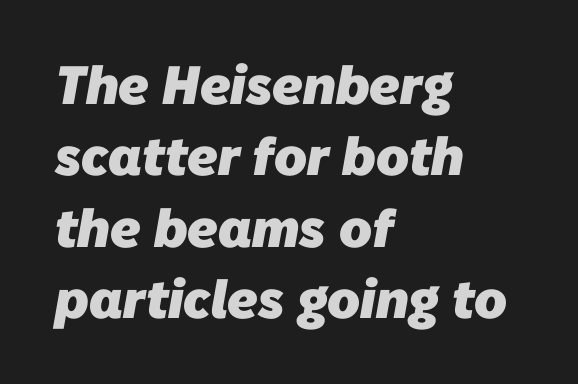
The image shows 54 px heavy sans-serif type; set left-aligned, normal line spacing (1.32x), normal letter spacing, not underlined; low stroke contrast and a medium x-height.
